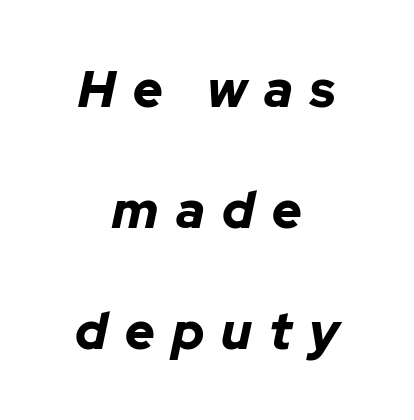
Posture: slanted. Underlining? Definitely not there. The rag falls on both sides of this text block equally. The rendering inserts visible extra space after every character.
